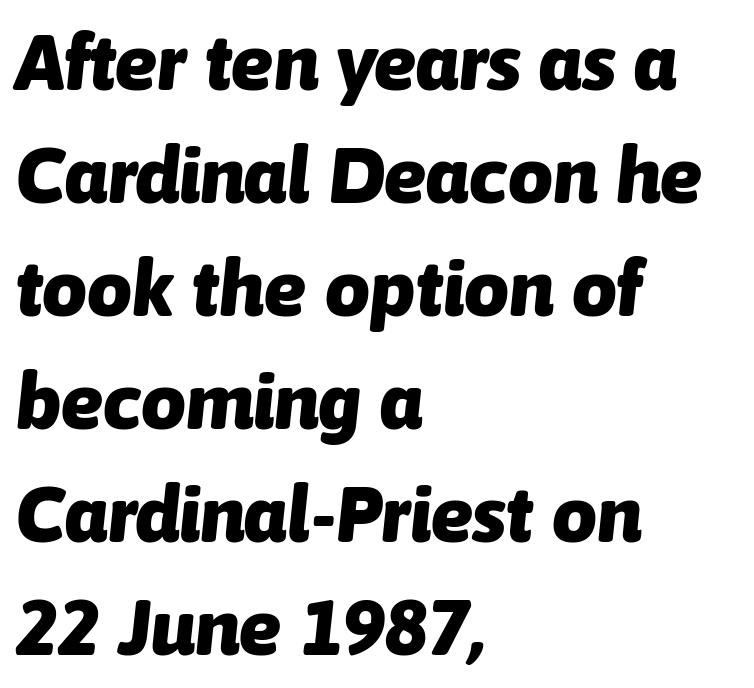
The rows are spaced the way most documents space them. The specimen omits any rule beneath the text block's lines. Spacing verdict: proportional, widths tailored to each character. Its strokes are broad and dark, the hallmark of bold type. Spacing between characters is what you'd get straight out of the box.
